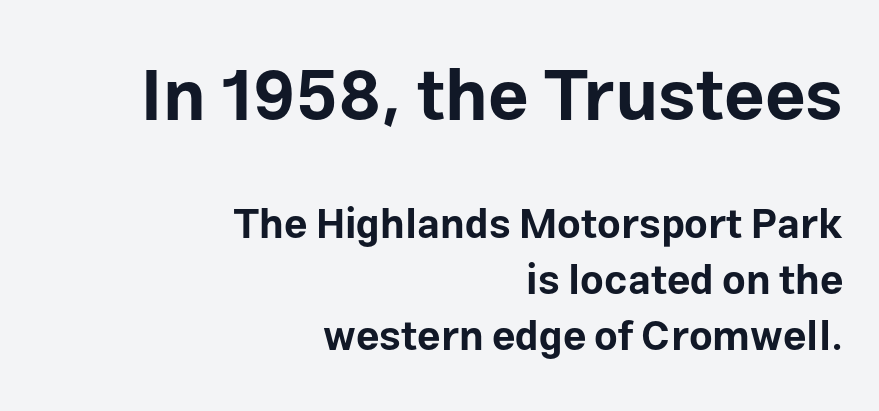
Q: Is the text bold? A: Yes.
Q: Is the text italic (slanted)? A: No, it is upright.
Q: Is the typeface a serif or a sans-serif typeface? A: Sans-serif.
Q: Is the text underlined? A: No.
Q: How is the paragraph aligned? A: Right-aligned.
Q: Is the spacing between letters normal or unusually wide? A: Normal.
Q: Is the spacing between lines tight, normal or loose? A: Normal.
Q: Which block of text is set in a larger size, the first (top) or the second (bottom)? A: The first (top) one.
Q: Width (condensed, normal, or wide)? A: Normal.
Q: Stroke contrast? A: Low.
Q: x-height? A: Medium.
Q: Monospaced? A: No.
